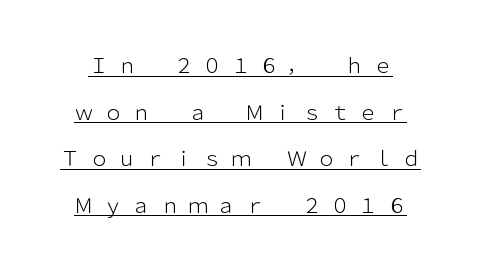
{"italic": "no", "bold": "no", "underline": "yes", "line_spacing": "loose", "line_spacing_ratio": 2.33, "letter_spacing": "wide", "letter_spacing_em": 0.42, "glyph_px": 20}
